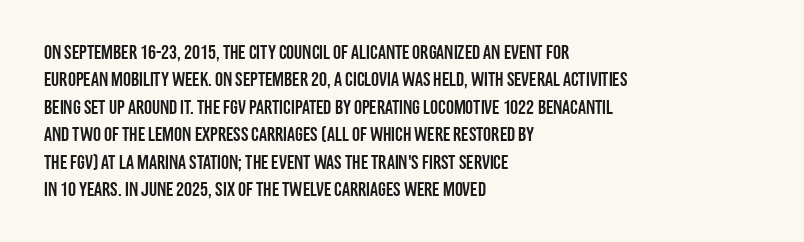
The specimen omits any rule beneath the text block's lines. The face used here is rendered with its standard letterfit. Posture: straight, roman, zero tilt. A student would call this left alignment; a typographer would say flush left, rag right. If you measured baseline to baseline, you'd find a middling distance.
